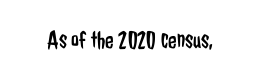
Q: Is the text bold? A: No.
Q: Is the text italic (slanted)? A: No, it is upright.
Q: Is the text underlined? A: No.
Q: Is the spacing between letters normal or unusually wide? A: Normal.
